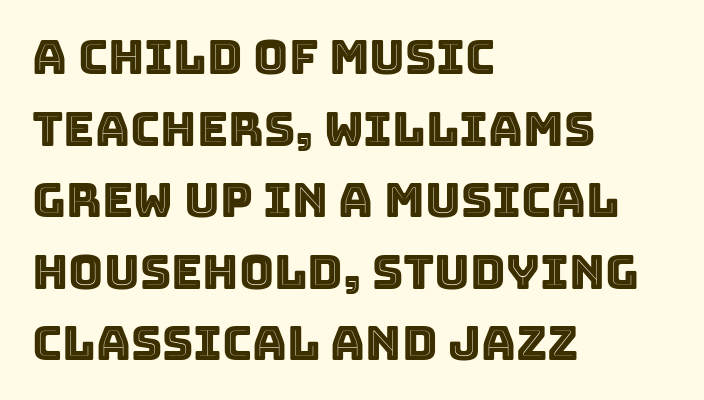
These lines sit exactly where default settings would place them. Is there any slant? The stems are plumb. The gaps between neighbouring characters are ordinary and unremarkable. The passage shown is typed in a proportional face where columns would drift.
